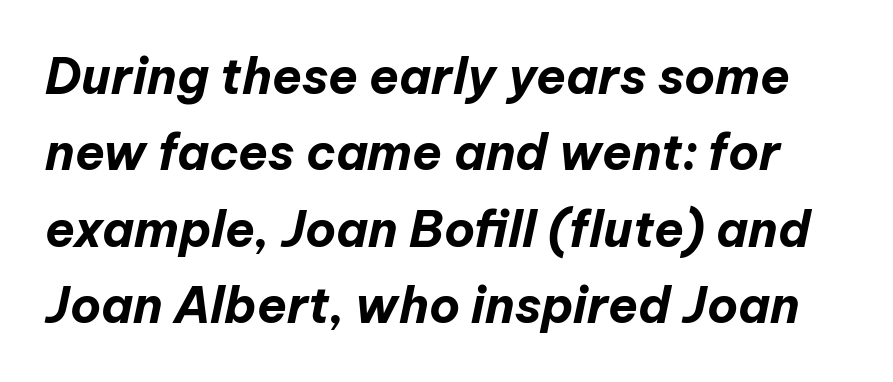
Q: Is the text bold? A: Yes.
Q: Is the text italic (slanted)? A: Yes, it leans right by about 12 degrees.
Q: Is the text underlined? A: No.
Q: Is the spacing between letters normal or unusually wide? A: Normal.
Q: Is the spacing between lines tight, normal or loose? A: Normal.
Q: Width (condensed, normal, or wide)? A: Normal.
Q: Stroke contrast? A: Low.
Q: x-height? A: Medium.
Q: Monospaced? A: No.
